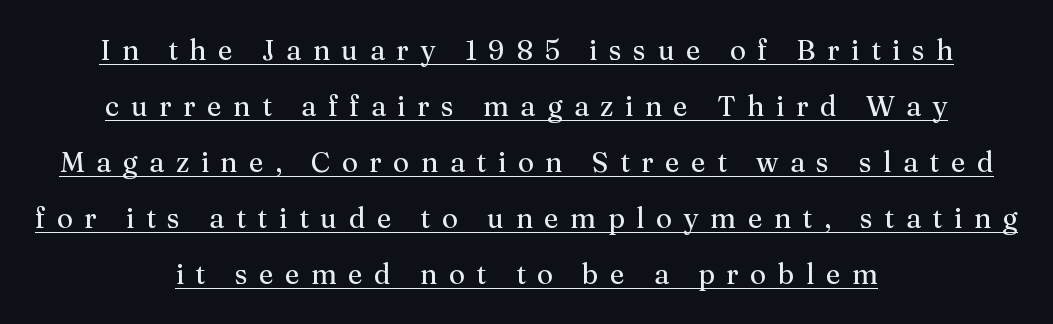
The image shows 28 px regular-weight serif type, upright; set centered, loose line spacing (2.0x), unusually wide letter spacing (+0.41 em), underlined; medium stroke contrast and a medium x-height.
